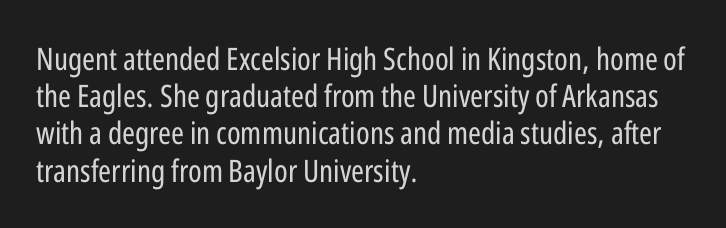
The image shows 31 px regular-weight, condensed sans-serif type, upright; set left-aligned, line spacing 1.2x, normal letter spacing, not underlined; low stroke contrast and a medium x-height.
